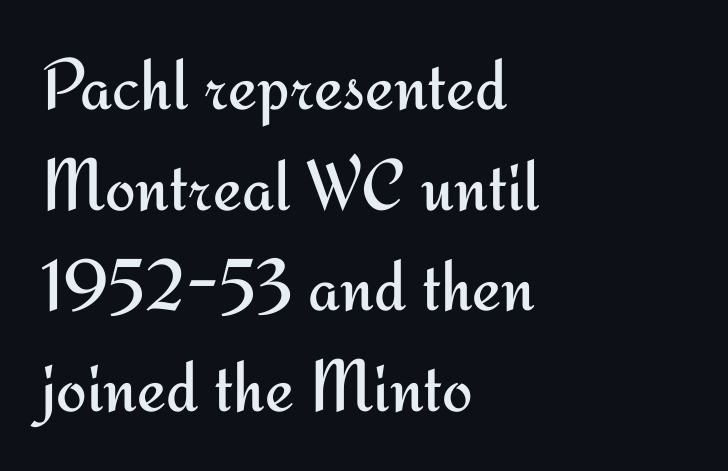
The image shows 73 px regular-weight sans-serif type, upright; set left-aligned, normal line spacing (1.38x), normal letter spacing, not underlined; medium stroke contrast and a small x-height.
